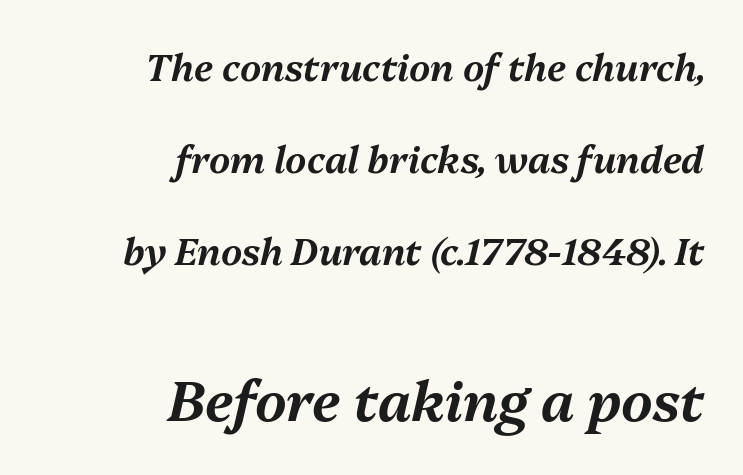
{"italic": "yes", "lean": "right", "slant_degrees": 13, "width": "normal", "stroke_contrast": "medium", "x_height": "medium", "monospaced": "no", "underline": "no", "align": "right", "line_spacing": "loose", "line_spacing_ratio": 2.49, "letter_spacing": "normal", "letter_spacing_em": 0.0, "larger_block": "second", "size_ratio": 1.49, "glyph_px": 55}
